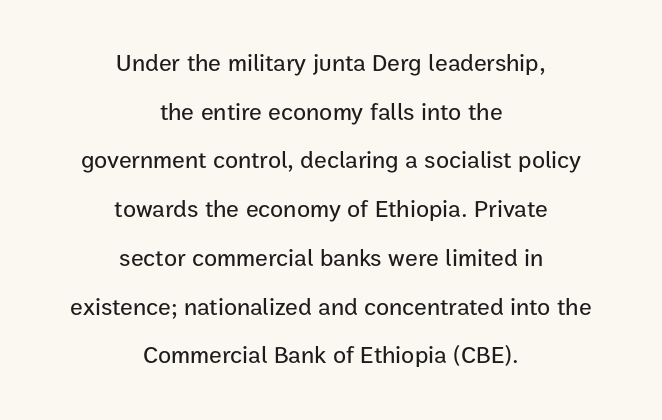
Short note: letters normally spaced. The font's upright variant was chosen for this text. Nobody drew a line under any word here. Every row of glyphs is offset so its center matches the block's center.
